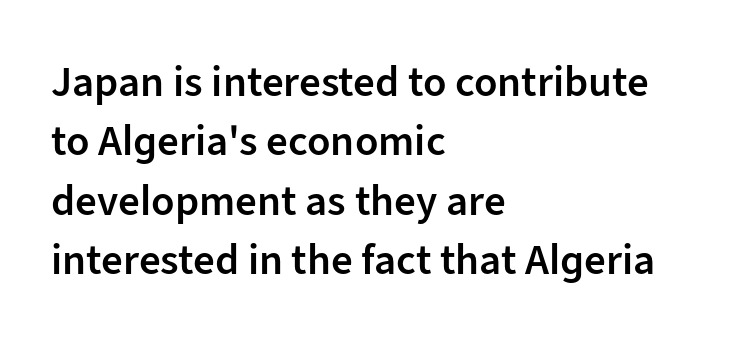
The glyphs have the mass of a demibold cut, below bold. These lines were composed using upright roman letters. Is this a fixed-width face? No — the glyphs have proportional, varying widths. Classification — sans serif. Spacing between characters is what you'd get straight out of the box.
